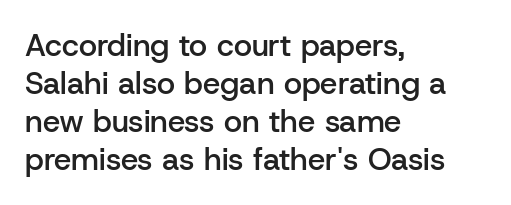
The image shows 31 px semibold sans-serif type, upright; set left-aligned, line spacing 1.23x, normal letter spacing, not underlined; low stroke contrast and a medium x-height.
